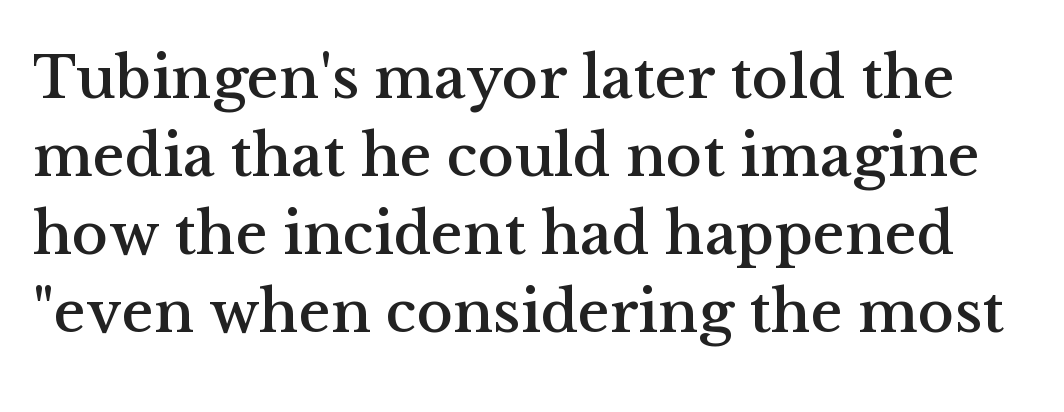
{"serif": "yes", "italic": "no", "width": "normal", "stroke_contrast": "medium", "x_height": "medium", "monospaced": "no", "underline": "no", "line_spacing": "normal", "line_spacing_ratio": 1.28, "letter_spacing": "normal", "letter_spacing_em": 0.0, "glyph_px": 61}
